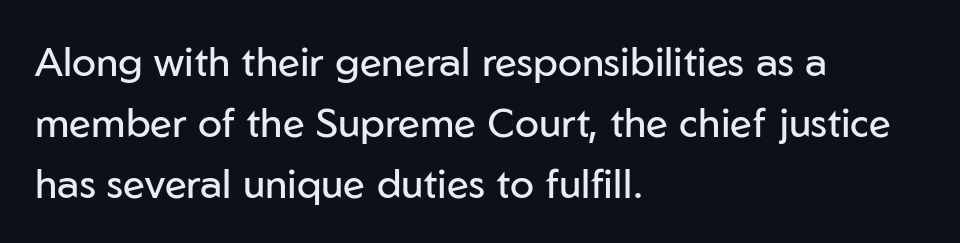
{"serif": "no", "italic": "no", "bold": "no", "weight": "regular", "width": "normal", "stroke_contrast": "low", "x_height": "medium", "monospaced": "no", "underline": "no", "align": "left", "line_spacing": "normal", "line_spacing_ratio": 1.52, "letter_spacing": "normal", "letter_spacing_em": 0.0, "glyph_px": 40}
